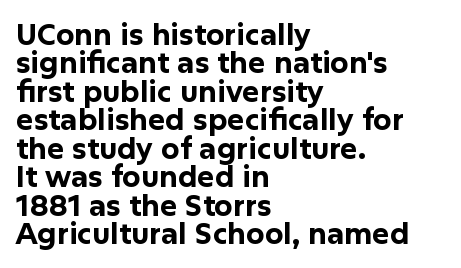
The image shows 29 px bold sans-serif type, upright; set left-aligned, tight line spacing (0.98x), normal letter spacing, not underlined; low stroke contrast and a medium x-height.
